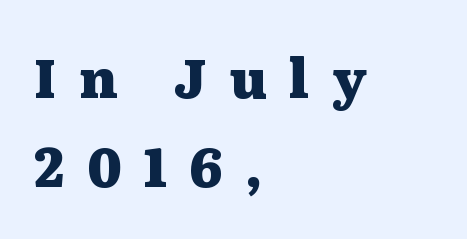
What kind of face is this? One with serifs. Does the lettering tilt? It doesn't — this is upright. Casual observation: everything's shoved over to the left. Heavy-handed strokes throughout: this text is bold.
